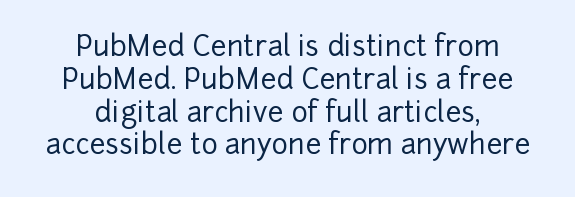
Designer's note — italics off, roman on. Here the designer chose a conventional face with non-uniform glyph widths. Here the glyphs are tracked normally, forming tight word shapes. The lines are quadded center. The rendering shows plain stroke endings on the letterforms — a sans-serif design. Any mark beneath the type? The region is blank.
